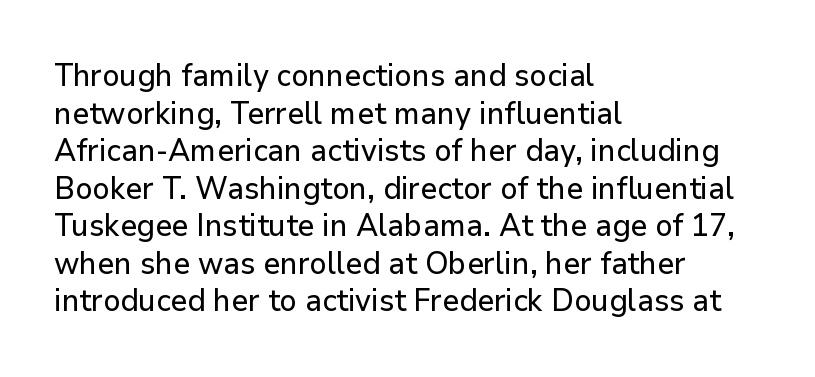
Q: Is the text italic (slanted)? A: No, it is upright.
Q: Is the typeface a serif or a sans-serif typeface? A: Sans-serif.
Q: Is the text underlined? A: No.
Q: How is the paragraph aligned? A: Left-aligned.
Q: Is the spacing between letters normal or unusually wide? A: Normal.
Q: Width (condensed, normal, or wide)? A: Normal.
Q: Stroke contrast? A: Low.
Q: x-height? A: Medium.
Q: Monospaced? A: No.
